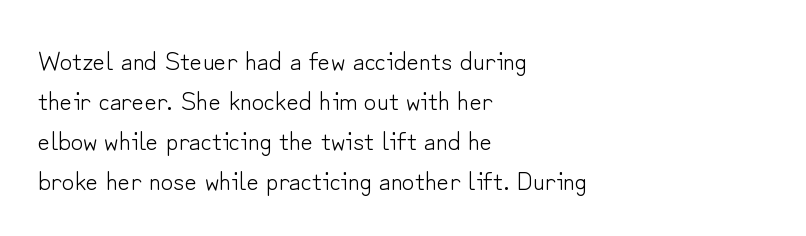
Italic: no, the glyphs are upright roman. Observe the ordinary spacing: letters are neighbours, not strangers. Line spacing here is normal. The zone under the glyphs is completely vacant. These lines stack with their left ends in a neat column.
